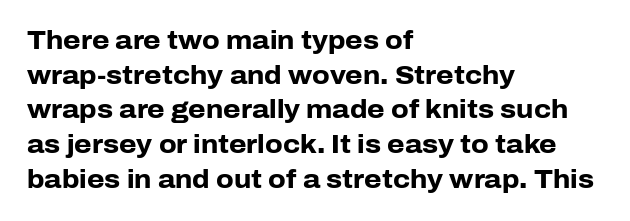
The image shows 25 px bold type, upright; set left-aligned, normal line spacing (1.39x), normal letter spacing, not underlined.
